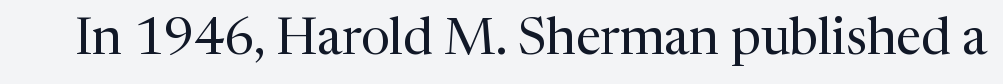
Q: Is the text bold? A: No.
Q: Is the text italic (slanted)? A: No, it is upright.
Q: Is the typeface a serif or a sans-serif typeface? A: Serif.
Q: Is the text underlined? A: No.
Q: Is the spacing between letters normal or unusually wide? A: Normal.
Q: Width (condensed, normal, or wide)? A: Normal.
Q: Stroke contrast? A: Medium.
Q: x-height? A: Medium.
Q: Monospaced? A: No.
